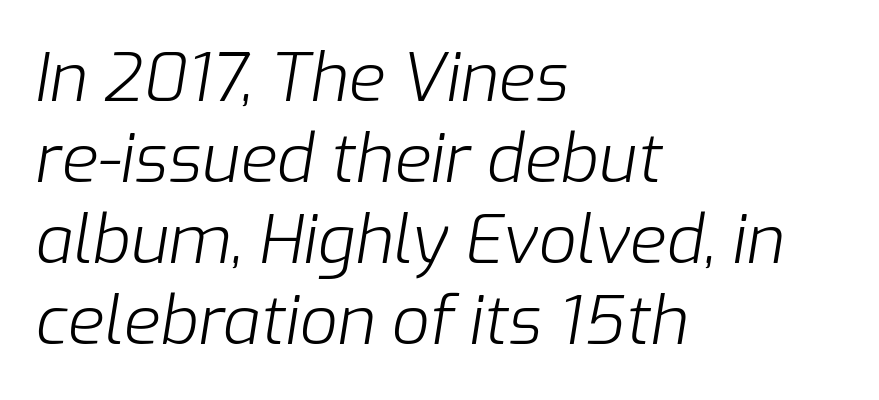
Q: Is the text bold? A: No.
Q: Is the text italic (slanted)? A: Yes, it leans right by about 9 degrees.
Q: Is the text underlined? A: No.
Q: How is the paragraph aligned? A: Left-aligned.
Q: Is the spacing between letters normal or unusually wide? A: Normal.
Q: Width (condensed, normal, or wide)? A: Normal.
Q: Stroke contrast? A: Low.
Q: x-height? A: Medium.
Q: Monospaced? A: No.
